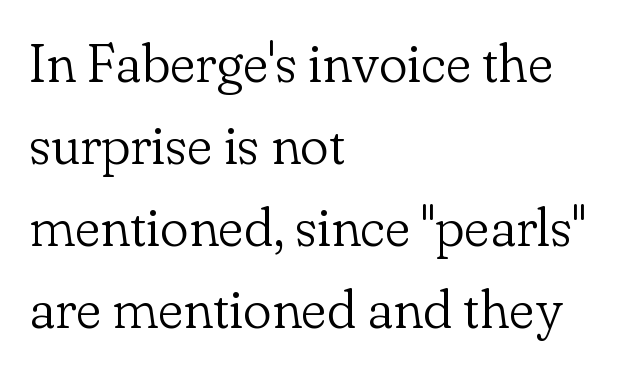
Q: Is the text bold? A: No.
Q: Is the text italic (slanted)? A: No, it is upright.
Q: Is the typeface a serif or a sans-serif typeface? A: Serif.
Q: Is the text underlined? A: No.
Q: How is the paragraph aligned? A: Left-aligned.
Q: Is the spacing between letters normal or unusually wide? A: Normal.
Q: Is the spacing between lines tight, normal or loose? A: Normal.
Q: Width (condensed, normal, or wide)? A: Normal.
Q: Stroke contrast? A: Low.
Q: x-height? A: Small.
Q: Monospaced? A: No.
